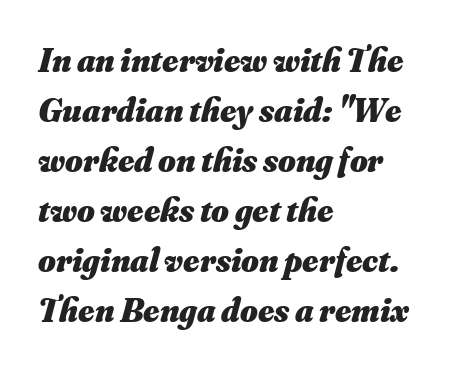
Q: Is the text bold? A: Yes.
Q: Is the text italic (slanted)? A: Yes, it leans right by about 16 degrees.
Q: Is the text underlined? A: No.
Q: How is the paragraph aligned? A: Left-aligned.
Q: Is the spacing between letters normal or unusually wide? A: Normal.
Q: Is the spacing between lines tight, normal or loose? A: Normal.
Q: Width (condensed, normal, or wide)? A: Normal.
Q: Stroke contrast? A: Medium.
Q: x-height? A: Small.
Q: Monospaced? A: No.
